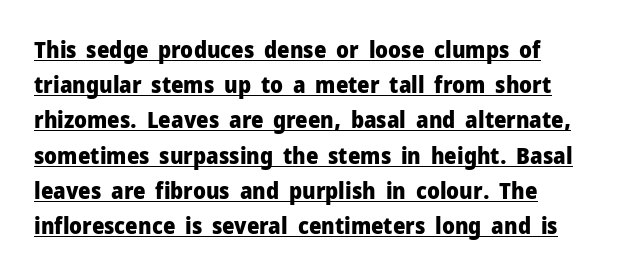
Has an underline been added? It has. Ordinary non-slanted type is in use. How are the letters spaced? Ordinarily, with no added tracking. Pretty heavy lettering here — definitely bold.
